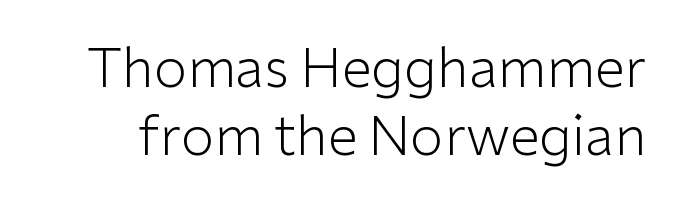
Interline gaps are of average width in this sample. The foot of each line stays bare and open. You can tell it's not italic because the verticals are truly vertical. The face used here is a sans, in the tradition of grotesques and geometrics.
